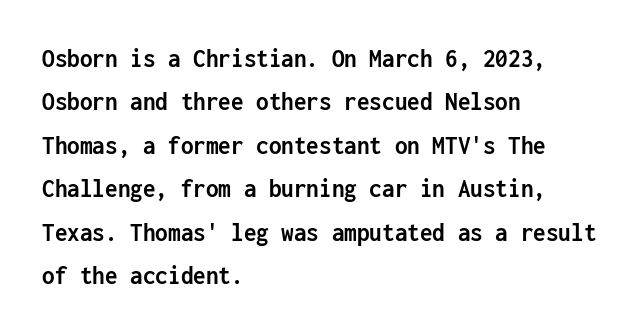
{"serif": "no", "italic": "no", "bold": "yes", "weight": "semibold", "width": "condensed", "stroke_contrast": "low", "x_height": "medium", "monospaced": "yes", "underline": "no", "align": "left", "line_spacing": "normal", "line_spacing_ratio": 1.55, "letter_spacing": "normal", "letter_spacing_em": 0.0, "glyph_px": 28}
